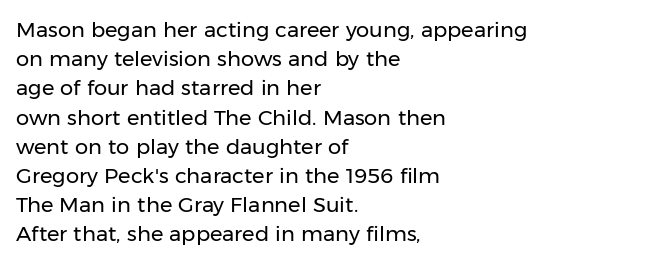
Q: Is the text bold? A: No.
Q: Is the text italic (slanted)? A: No, it is upright.
Q: Is the text underlined? A: No.
Q: How is the paragraph aligned? A: Left-aligned.
Q: Is the spacing between letters normal or unusually wide? A: Normal.
Q: Is the spacing between lines tight, normal or loose? A: Normal.
